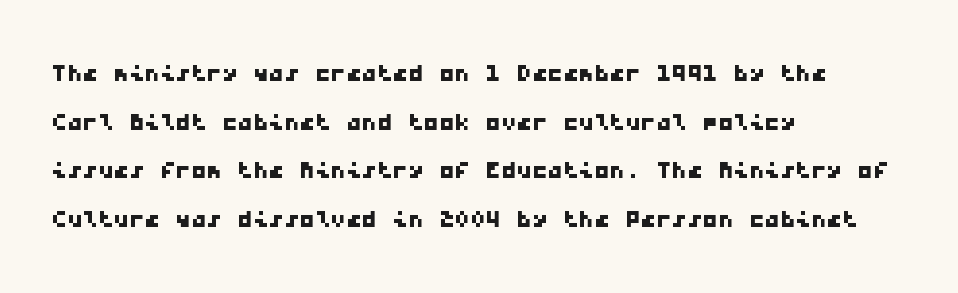
The image shows 31 px wide sans-serif type, monospaced; set left-aligned, normal line spacing (1.57x), normal letter spacing, not underlined; low stroke contrast and a medium x-height.
